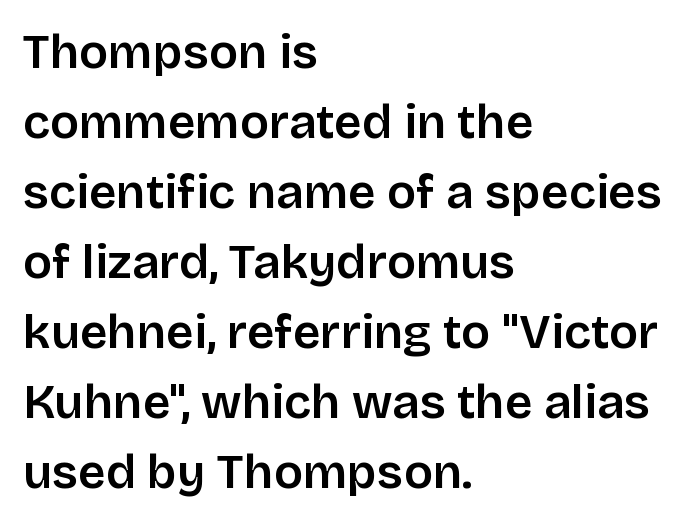
The image shows 48 px semibold sans-serif type, upright; set left-aligned, normal line spacing (1.46x), normal letter spacing, not underlined; low stroke contrast and a large x-height.
